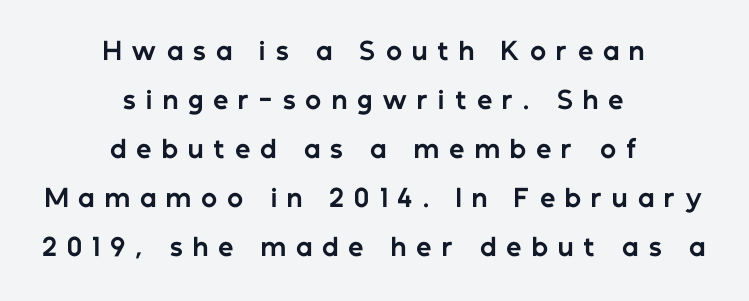
Q: Is the text bold? A: Yes.
Q: Is the text italic (slanted)? A: No, it is upright.
Q: Is the text underlined? A: No.
Q: How is the paragraph aligned? A: Centered.
Q: Is the spacing between letters normal or unusually wide? A: Unusually wide.
Q: Is the spacing between lines tight, normal or loose? A: Loose.
